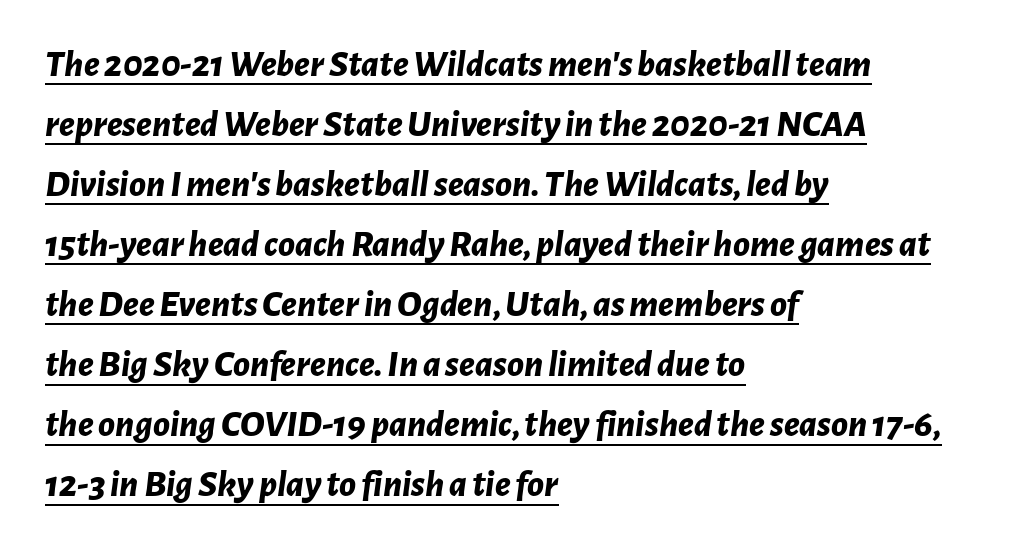
The image shows 38 px bold type, italic (leaning right); set left-aligned, normal line spacing (1.58x), normal letter spacing, underlined; low stroke contrast and a medium x-height.
